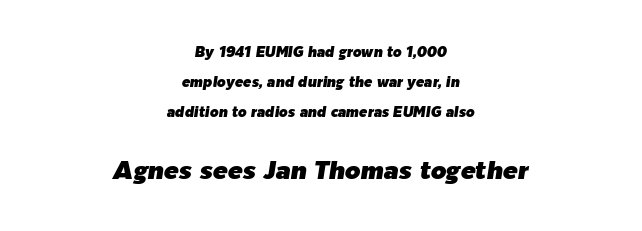
{"italic": "yes", "lean": "right", "slant_degrees": 9, "underline": "no", "align": "center", "line_spacing": "loose", "line_spacing_ratio": 2.16, "letter_spacing": "normal", "letter_spacing_em": 0.0, "larger_block": "second", "size_ratio": 1.79, "glyph_px": 25}
